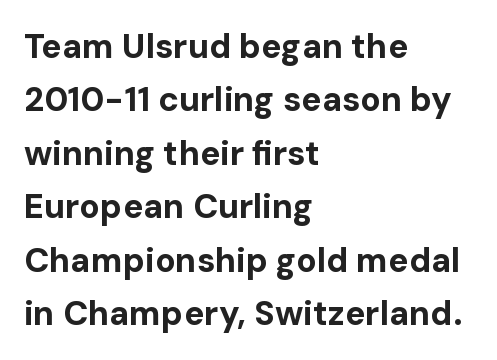
The letters advance in unequal steps, a hallmark of proportional type. Layout note: lines flush left. You can tell from the bare stems that sans-serif type was used. Beneath every word, the page is bare. Heft: maximum for text — a bold.
